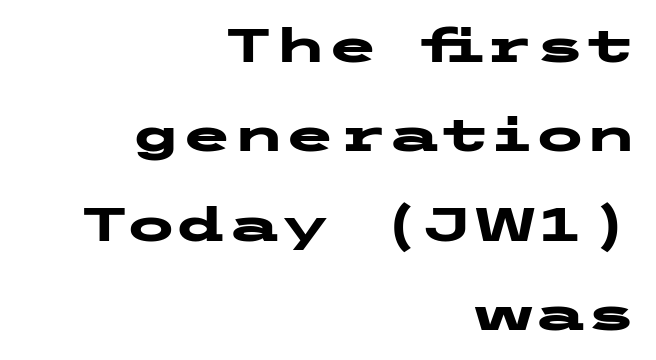
Q: Is the text bold? A: Yes.
Q: Is the text italic (slanted)? A: No, it is upright.
Q: Is the typeface a serif or a sans-serif typeface? A: Sans-serif.
Q: Is the text underlined? A: No.
Q: How is the paragraph aligned? A: Right-aligned.
Q: Is the spacing between letters normal or unusually wide? A: Normal.
Q: Is the spacing between lines tight, normal or loose? A: Loose.
Q: Width (condensed, normal, or wide)? A: Wide.
Q: Stroke contrast? A: Low.
Q: x-height? A: Medium.
